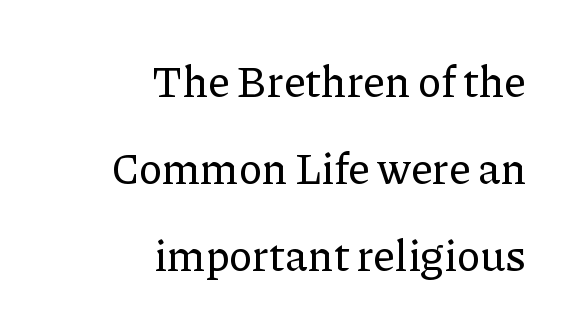
The image shows 43 px serif type, upright; set right-aligned, loose line spacing (2.02x), normal letter spacing, not underlined; low stroke contrast and a medium x-height.
